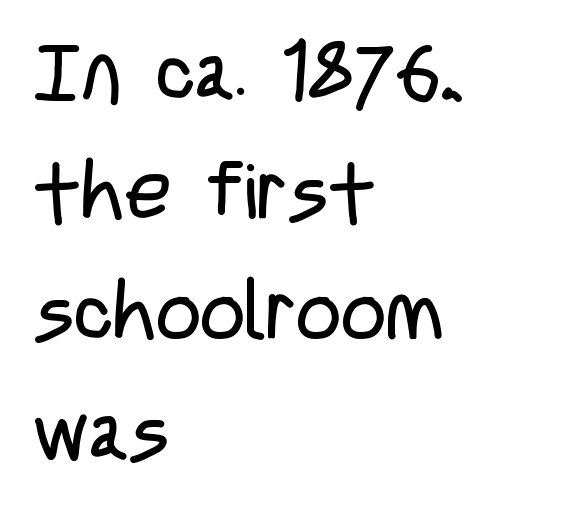
{"serif": "no", "italic": "no", "bold": "no", "weight": "regular", "width": "condensed", "stroke_contrast": "low", "x_height": "large", "monospaced": "no", "underline": "no", "align": "left", "line_spacing": "normal", "line_spacing_ratio": 1.52, "letter_spacing": "normal", "letter_spacing_em": 0.0, "glyph_px": 79}
